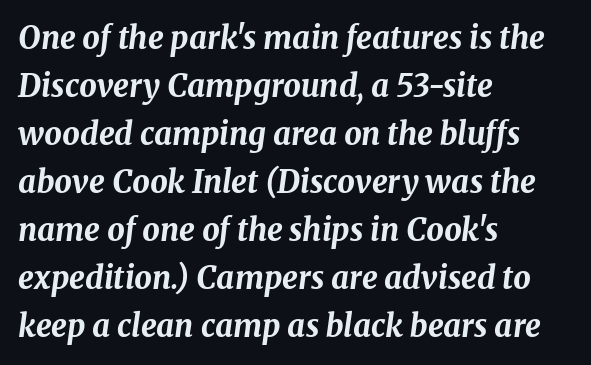
The image shows 31 px bold type, italic (leaning right); set left-aligned, normal line spacing (1.55x), normal letter spacing, not underlined; medium stroke contrast and a medium x-height.
